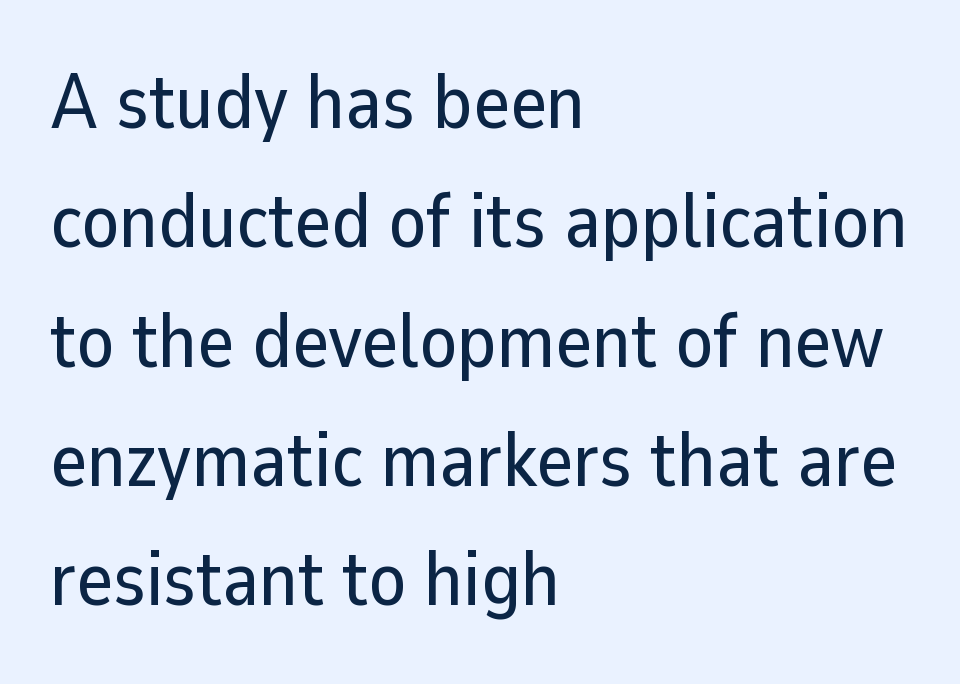
The image shows 77 px sans-serif type, upright; set left-aligned, normal line spacing (1.55x), normal letter spacing, not underlined; low stroke contrast and a medium x-height.
